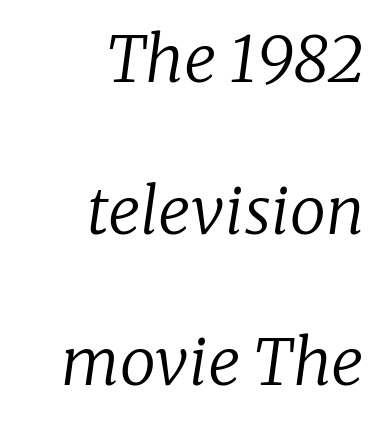
Honestly, there is no underline to notice here at all. Caption: face not bold, strokes unweighted. Alignment: flush right. The line-height multiplier appears high, well above default.
